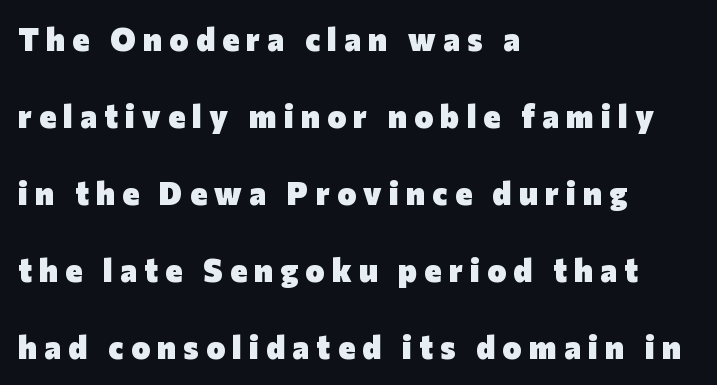
The image shows 32 px heavy sans-serif type, upright; set left-aligned, loose line spacing (2.41x), unusually wide letter spacing (+0.23 em), not underlined; low stroke contrast and a medium x-height.
